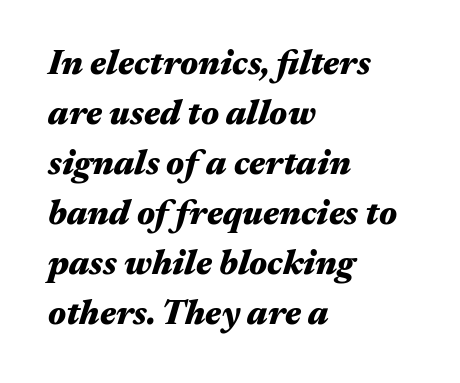
{"italic": "yes", "lean": "right", "slant_degrees": 17, "bold": "yes", "weight": "heavy", "width": "wide", "stroke_contrast": "medium", "x_height": "medium", "monospaced": "no", "underline": "no", "align": "left", "line_spacing": "normal", "line_spacing_ratio": 1.43, "letter_spacing": "normal", "letter_spacing_em": 0.0, "glyph_px": 35}
